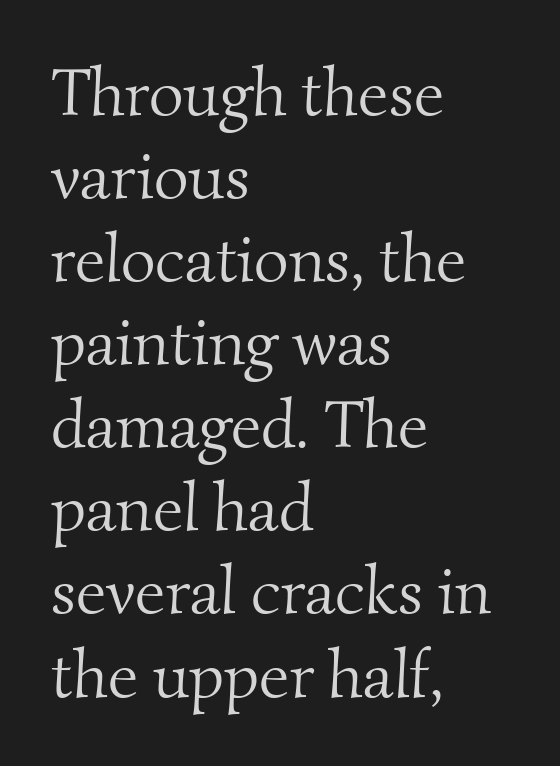
The image shows 67 px light serif type; set left-aligned, line spacing 1.24x, normal letter spacing, not underlined; medium stroke contrast and a small x-height.
